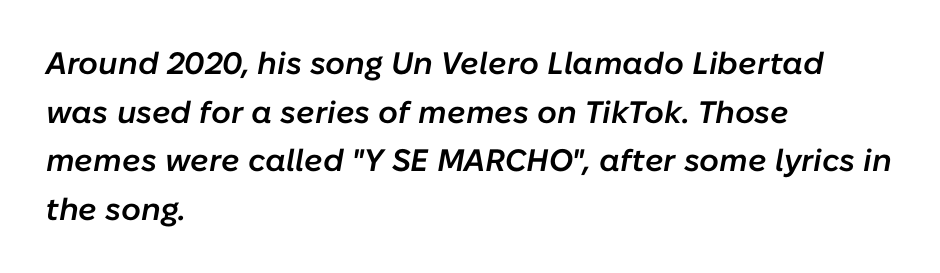
The image shows 31 px semibold type, italic (leaning right); set left-aligned, normal line spacing (1.57x), normal letter spacing, not underlined; low stroke contrast and a medium x-height.
